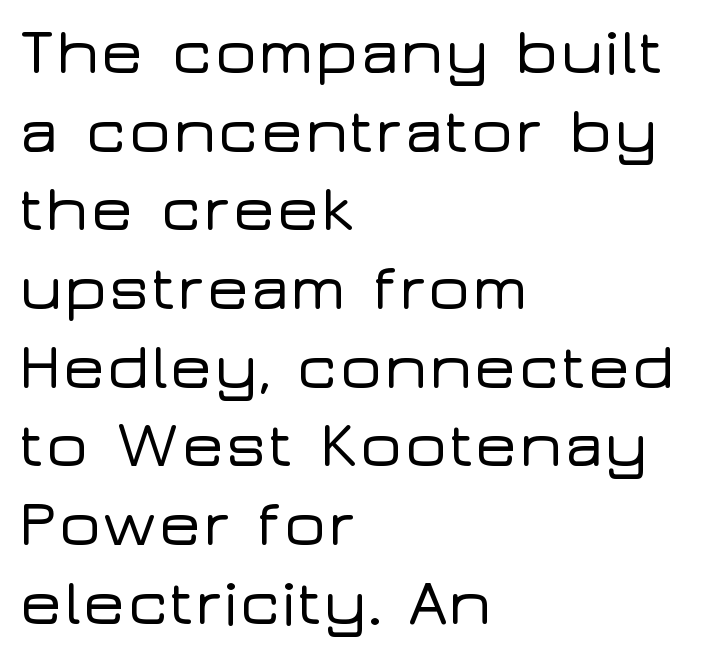
{"serif": "no", "italic": "no", "width": "wide", "stroke_contrast": "low", "x_height": "medium", "monospaced": "no", "underline": "no", "align": "left", "line_spacing_ratio": 1.21, "letter_spacing": "normal", "letter_spacing_em": 0.0, "glyph_px": 65}
